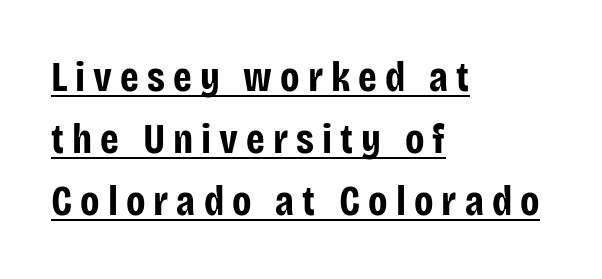
{"serif": "no", "italic": "no", "bold": "yes", "weight": "bold", "width": "condensed", "stroke_contrast": "low", "x_height": "large", "monospaced": "no", "underline": "yes", "align": "left", "line_spacing": "normal", "line_spacing_ratio": 1.48, "glyph_px": 42}
